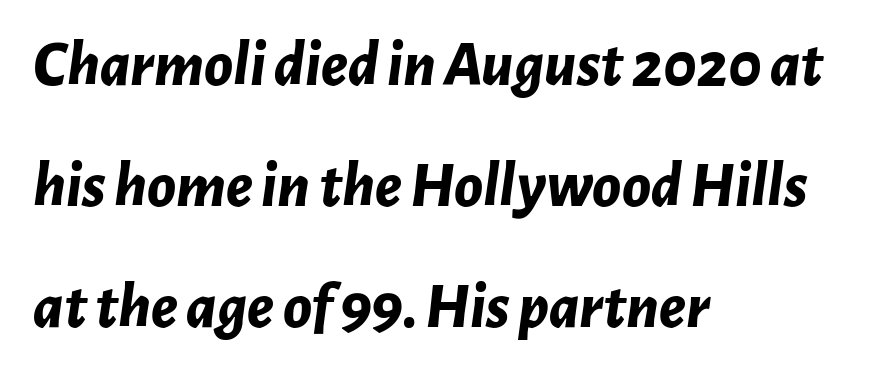
Decoration check: the copy has no underline. Set as a true bold cut, around the 700 mark. Emphasis-style slanted type is in use. Each letter keeps its own natural width here, so spacing adapts to shape. Left-aligned paragraph, ragged on the right. Nothing unusual about the tracking: characters are spaced as the font intends.
